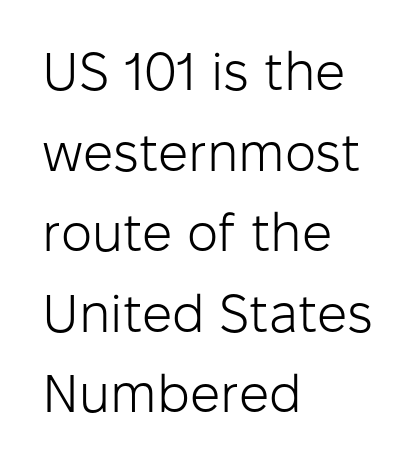
{"serif": "no", "italic": "no", "bold": "no", "weight": "light", "width": "normal", "stroke_contrast": "low", "x_height": "medium", "monospaced": "no", "underline": "no", "align": "left", "line_spacing": "normal", "line_spacing_ratio": 1.52, "letter_spacing": "normal", "letter_spacing_em": 0.0, "glyph_px": 53}
